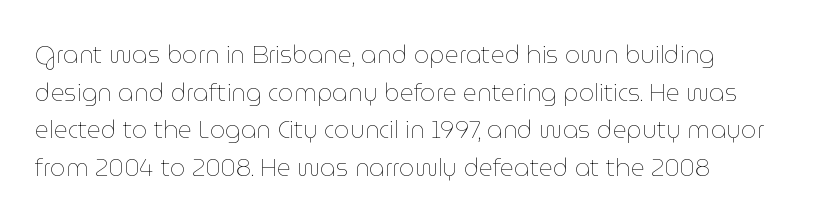
The image shows 24 px text type, upright; set normal line spacing (1.57x), normal letter spacing, not underlined.
